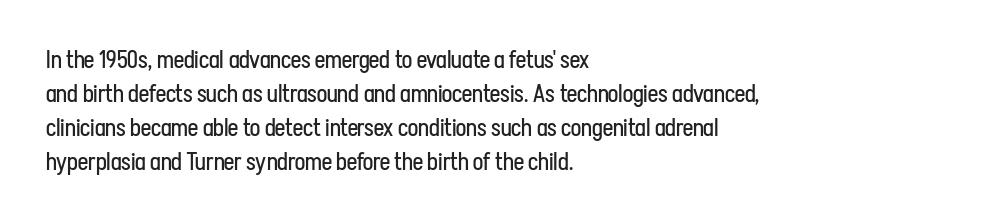
Q: Is the text bold? A: No.
Q: Is the text italic (slanted)? A: No, it is upright.
Q: Is the text underlined? A: No.
Q: How is the paragraph aligned? A: Left-aligned.
Q: Is the spacing between letters normal or unusually wide? A: Normal.
Q: Is the spacing between lines tight, normal or loose? A: Normal.
